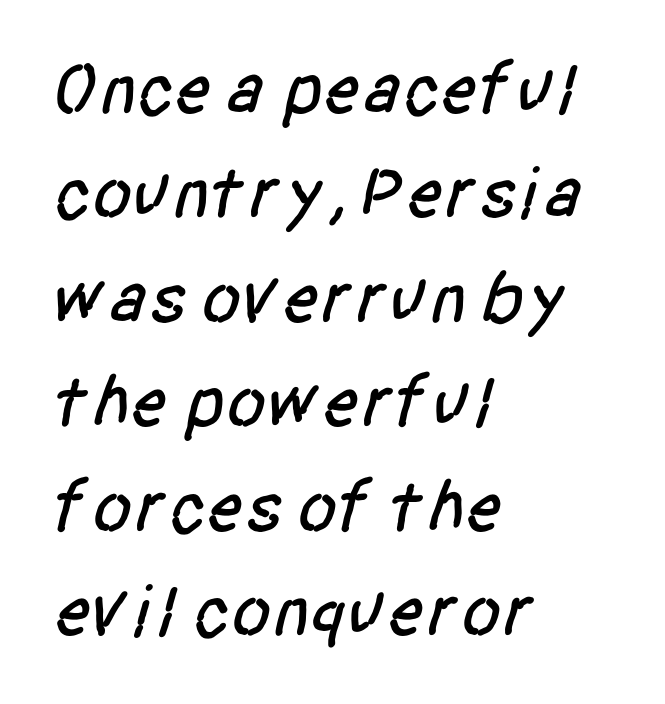
To sum up the face: it is a sans, with no serifs. This sample keeps an unexceptional amount of space between lines. Reading down the block, your eye returns to a fixed left position each line. You could not count columns in this text — the font is proportionally spaced.
